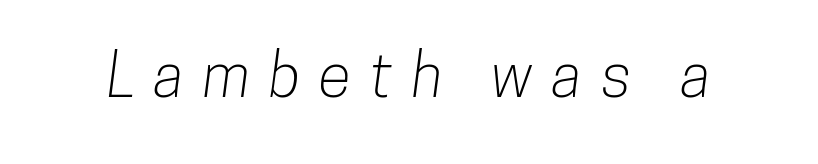
Q: Is the typeface a serif or a sans-serif typeface? A: Sans-serif.
Q: Is the text underlined? A: No.
Q: Is the spacing between letters normal or unusually wide? A: Unusually wide.
Q: Width (condensed, normal, or wide)? A: Condensed.
Q: Stroke contrast? A: Low.
Q: x-height? A: Medium.
Q: Monospaced? A: No.
